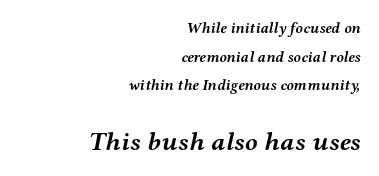
Q: Is the text bold? A: Yes.
Q: Is the text italic (slanted)? A: Yes, it leans right by about 12 degrees.
Q: Is the text underlined? A: No.
Q: How is the paragraph aligned? A: Right-aligned.
Q: Is the spacing between letters normal or unusually wide? A: Normal.
Q: Is the spacing between lines tight, normal or loose? A: Loose.
Q: Which block of text is set in a larger size, the first (top) or the second (bottom)? A: The second (bottom) one.
